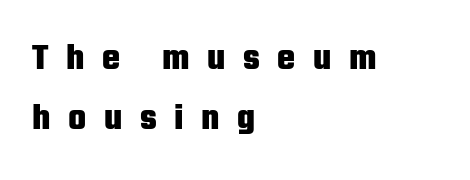
{"serif": "no", "italic": "no", "bold": "yes", "weight": "heavy", "width": "condensed", "stroke_contrast": "low", "x_height": "medium", "monospaced": "no", "underline": "no", "align": "left", "line_spacing": "normal", "line_spacing_ratio": 1.57, "letter_spacing": "wide", "letter_spacing_em": 0.46, "glyph_px": 38}
